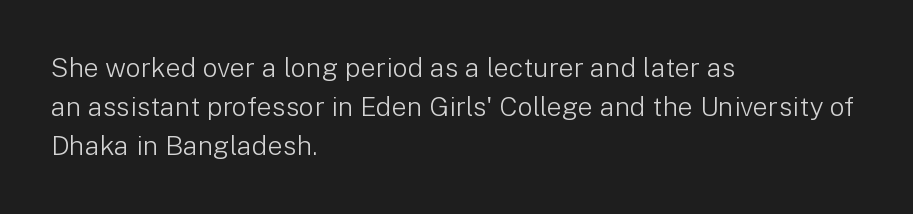
The image shows 27 px text type, upright; set left-aligned, normal line spacing (1.45x), normal letter spacing, not underlined.
